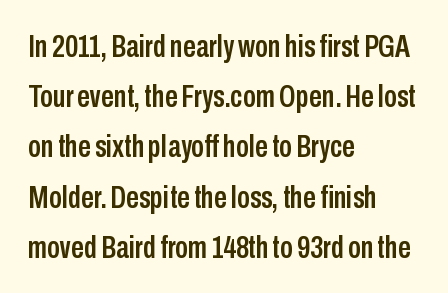
Teacher's note: observe the even left margin — that is flush-left alignment. These lines are composed in type without serifs. Inter-character spacing is left at the font's built-in metrics. What's the leading like? Ordinary, nothing unusual. The axis of the letterforms is exactly vertical.
